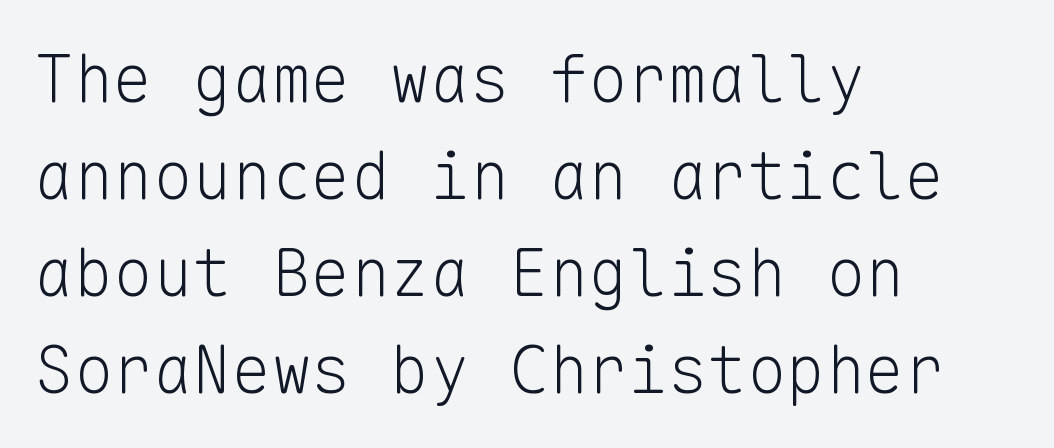
The image shows 66 px light sans-serif type, upright, monospaced; set left-aligned, normal line spacing (1.47x), normal letter spacing, not underlined; low stroke contrast and a medium x-height.
